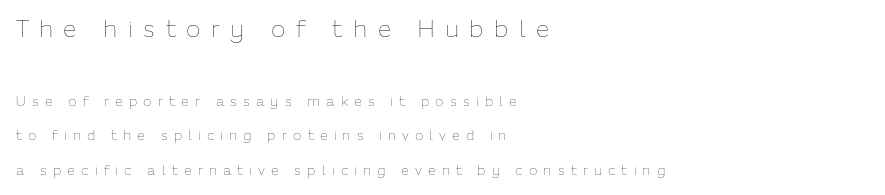
{"italic": "no", "bold": "no", "underline": "no", "align": "left", "line_spacing": "loose", "line_spacing_ratio": 2.45, "letter_spacing": "wide", "letter_spacing_em": 0.43, "larger_block": "first", "size_ratio": 1.71, "glyph_px": 24}
